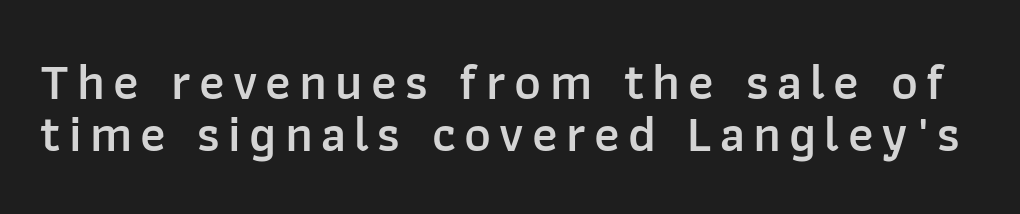
{"serif": "no", "italic": "no", "bold": "semi", "weight": "semibold", "width": "normal", "stroke_contrast": "low", "x_height": "medium", "monospaced": "no", "underline": "no", "line_spacing": "tight", "line_spacing_ratio": 1.01, "glyph_px": 51}
